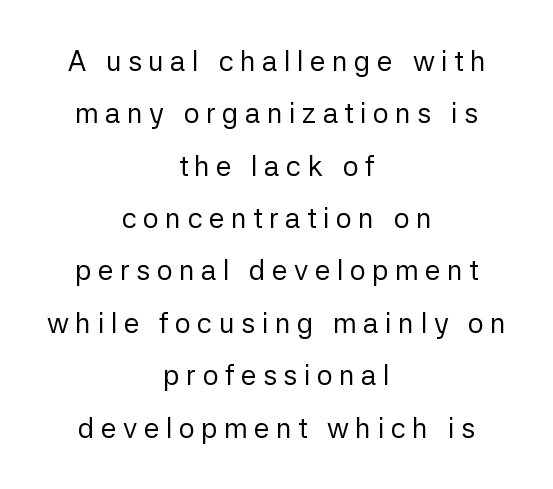
Q: Is the text bold? A: No.
Q: Is the text italic (slanted)? A: No, it is upright.
Q: Is the typeface a serif or a sans-serif typeface? A: Sans-serif.
Q: Is the text underlined? A: No.
Q: How is the paragraph aligned? A: Centered.
Q: Is the spacing between letters normal or unusually wide? A: Unusually wide.
Q: Width (condensed, normal, or wide)? A: Normal.
Q: Stroke contrast? A: Low.
Q: x-height? A: Medium.
Q: Monospaced? A: No.
